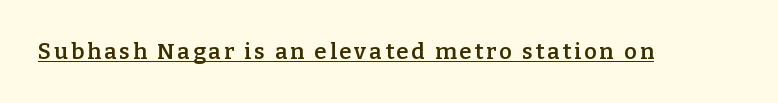
How heavy is the stroke? Medium-heavy — a semibold, shy of bold. It's the straight-up-and-down kind of type. A rule runs beneath these lines of type.
